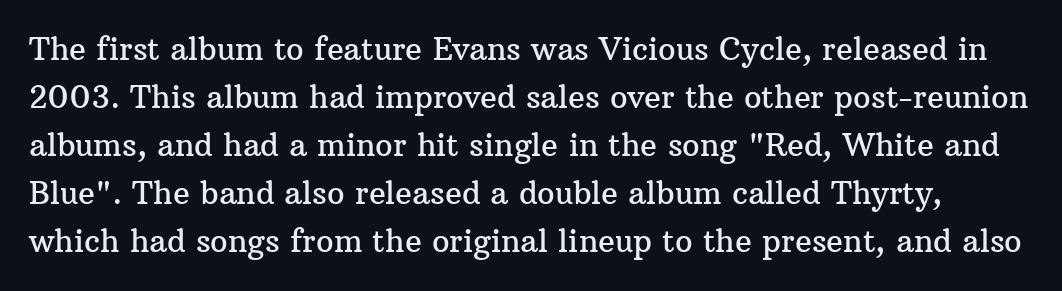
Q: Is the text italic (slanted)? A: No, it is upright.
Q: Is the typeface a serif or a sans-serif typeface? A: Serif.
Q: Is the text underlined? A: No.
Q: Is the spacing between letters normal or unusually wide? A: Normal.
Q: Is the spacing between lines tight, normal or loose? A: Normal.
Q: Width (condensed, normal, or wide)? A: Normal.
Q: Stroke contrast? A: Medium.
Q: x-height? A: Medium.
Q: Monospaced? A: No.
